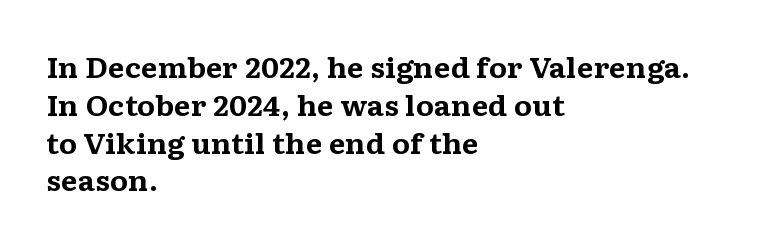
The image shows 27 px bold type, upright; set left-aligned, normal line spacing (1.4x), normal letter spacing, not underlined.
